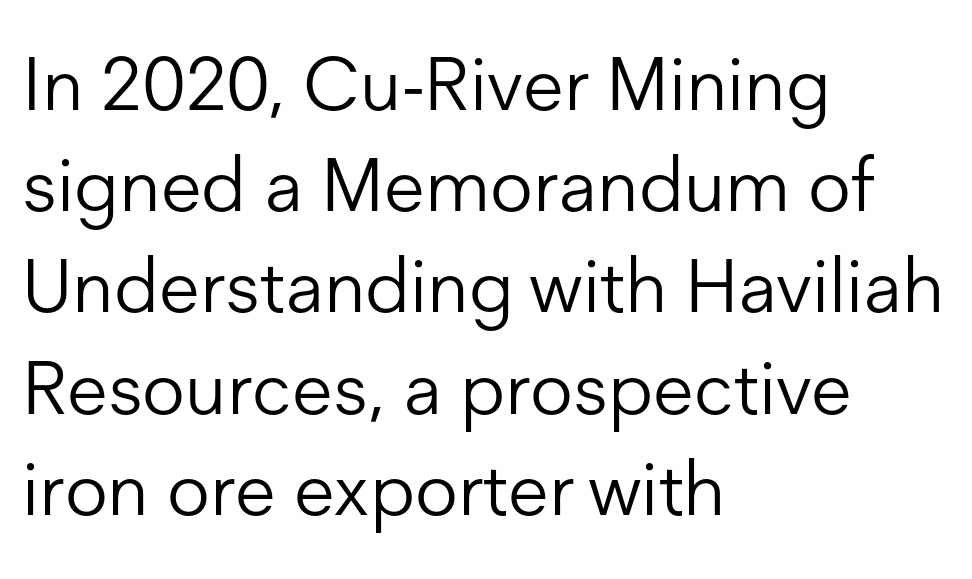
{"serif": "no", "italic": "no", "bold": "no", "weight": "light", "width": "normal", "stroke_contrast": "low", "x_height": "medium", "monospaced": "no", "underline": "no", "align": "left", "line_spacing": "normal", "line_spacing_ratio": 1.35, "letter_spacing": "normal", "letter_spacing_em": 0.0, "glyph_px": 75}
